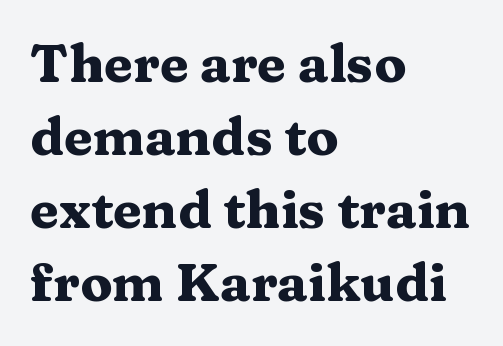
{"serif": "yes", "italic": "no", "bold": "yes", "weight": "heavy", "width": "wide", "stroke_contrast": "medium", "x_height": "medium", "monospaced": "no", "underline": "no", "align": "left", "line_spacing": "normal", "line_spacing_ratio": 1.38, "letter_spacing": "normal", "letter_spacing_em": 0.0, "glyph_px": 53}
